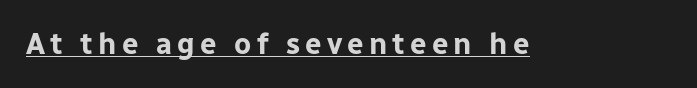
{"serif": "no", "italic": "no", "bold": "yes", "weight": "bold", "width": "normal", "stroke_contrast": "low", "x_height": "medium", "monospaced": "no", "underline": "yes", "glyph_px": 29}
